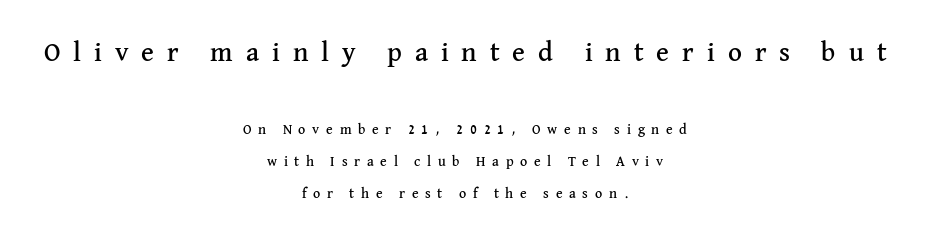
Q: Is the text italic (slanted)? A: No, it is upright.
Q: Is the text underlined? A: No.
Q: How is the paragraph aligned? A: Centered.
Q: Is the spacing between letters normal or unusually wide? A: Unusually wide.
Q: Is the spacing between lines tight, normal or loose? A: Loose.
Q: Which block of text is set in a larger size, the first (top) or the second (bottom)? A: The first (top) one.
